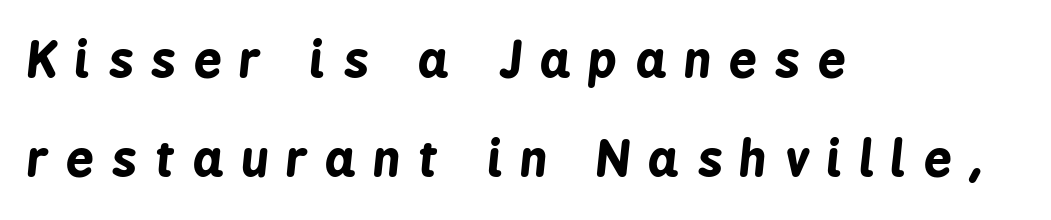
Q: Is the text bold? A: Yes.
Q: Is the text italic (slanted)? A: Yes, it leans right by about 6 degrees.
Q: Is the text underlined? A: No.
Q: How is the paragraph aligned? A: Left-aligned.
Q: Is the spacing between letters normal or unusually wide? A: Unusually wide.
Q: Is the spacing between lines tight, normal or loose? A: Loose.
Q: Width (condensed, normal, or wide)? A: Condensed.
Q: Stroke contrast? A: Low.
Q: x-height? A: Medium.
Q: Monospaced? A: No.
